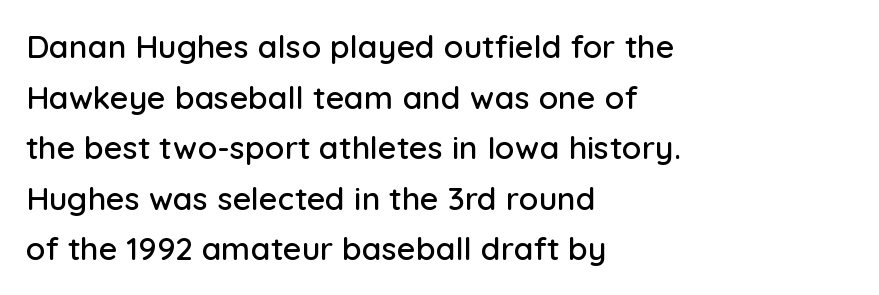
Q: Is the text italic (slanted)? A: No, it is upright.
Q: Is the typeface a serif or a sans-serif typeface? A: Sans-serif.
Q: Is the text underlined? A: No.
Q: How is the paragraph aligned? A: Left-aligned.
Q: Is the spacing between letters normal or unusually wide? A: Normal.
Q: Is the spacing between lines tight, normal or loose? A: Normal.
Q: Width (condensed, normal, or wide)? A: Normal.
Q: Stroke contrast? A: Low.
Q: x-height? A: Medium.
Q: Monospaced? A: No.
